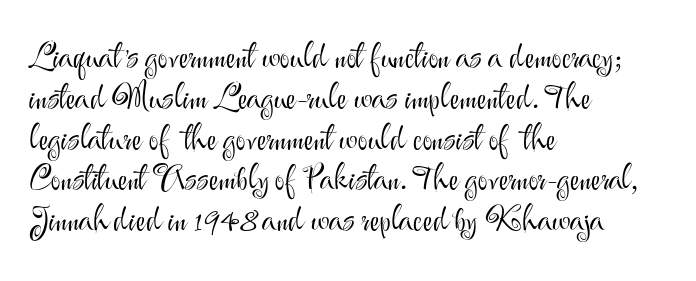
The image shows 34 px light sans-serif type; set left-aligned, line spacing 1.2x, normal letter spacing, not underlined; medium stroke contrast and a small x-height.
